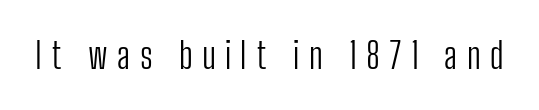
The image shows 36 px light, condensed sans-serif type, upright; set unusually wide letter spacing (+0.26 em), not underlined; low stroke contrast and a medium x-height.
